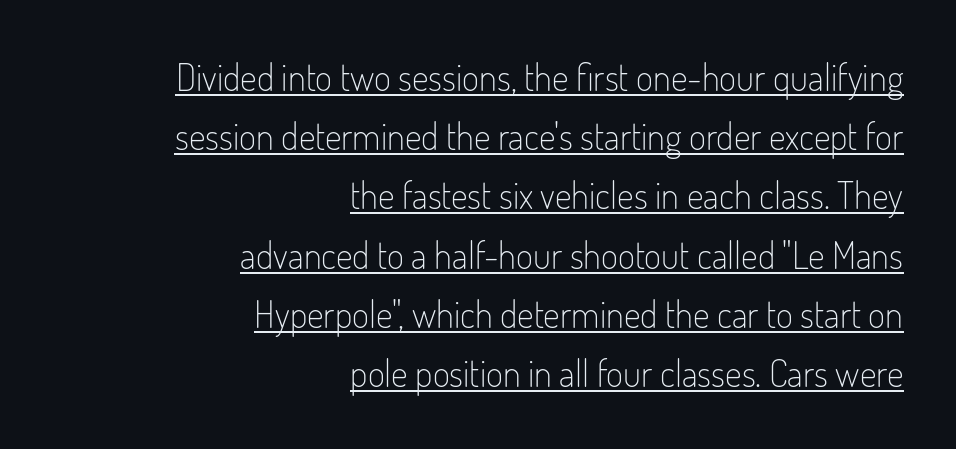
The rendering uses the underline text-decoration. Teacher's note: observe the even right margin — that is flush-right alignment. You could not count columns in this text — the font is proportionally spaced. Is there much room between lines? A standard amount, neither cramped nor airy.
